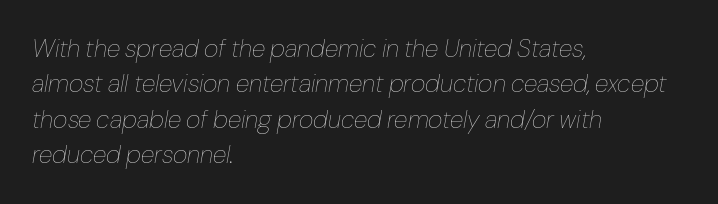
The image shows 25 px text type, italic (leaning right); set left-aligned, normal line spacing (1.42x), normal letter spacing, not underlined.
